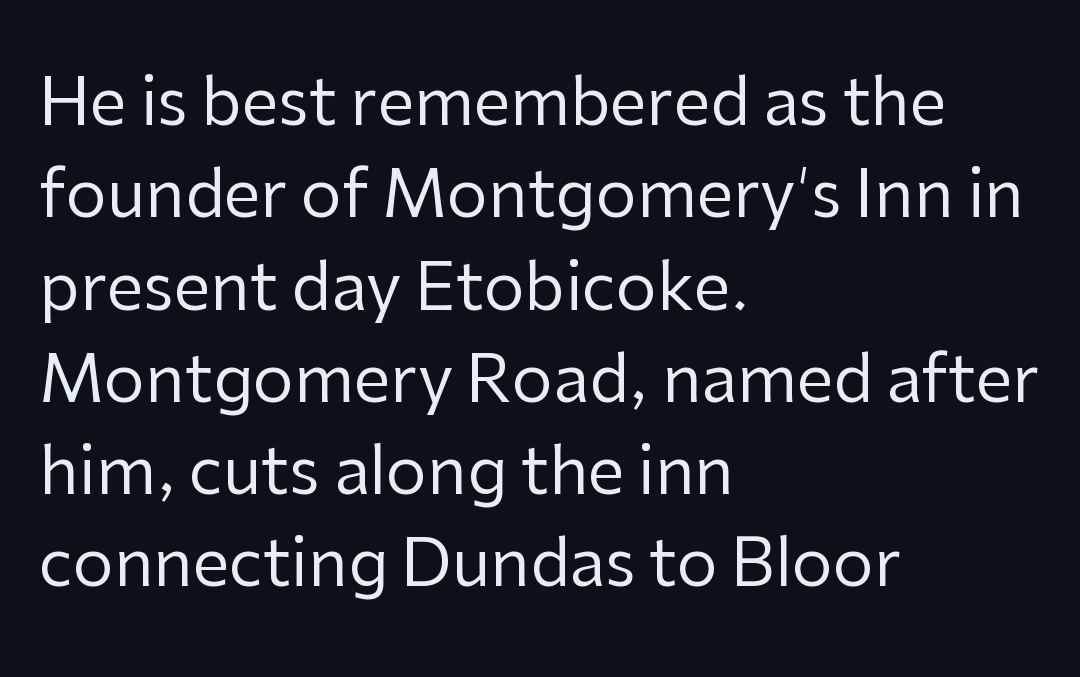
Q: Is the text bold? A: No.
Q: Is the text italic (slanted)? A: No, it is upright.
Q: Is the typeface a serif or a sans-serif typeface? A: Sans-serif.
Q: Is the text underlined? A: No.
Q: How is the paragraph aligned? A: Left-aligned.
Q: Is the spacing between letters normal or unusually wide? A: Normal.
Q: Is the spacing between lines tight, normal or loose? A: Normal.
Q: Width (condensed, normal, or wide)? A: Normal.
Q: Stroke contrast? A: Low.
Q: x-height? A: Medium.
Q: Monospaced? A: No.
